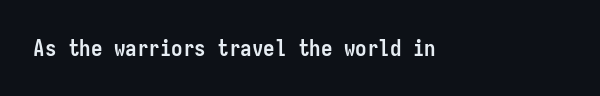
The image shows 23 px bold type, upright; set normal letter spacing, not underlined.
